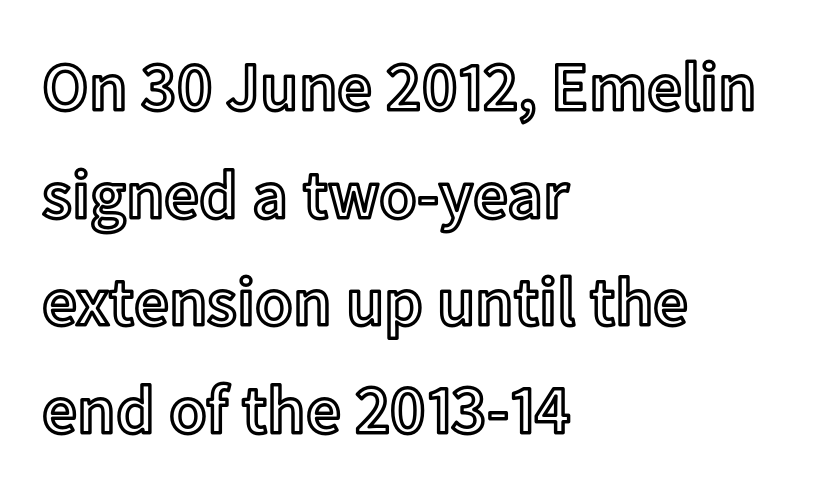
{"italic": "no", "width": "normal", "x_height": "medium", "monospaced": "no", "underline": "no", "align": "left", "line_spacing": "normal", "line_spacing_ratio": 1.56, "letter_spacing": "normal", "letter_spacing_em": 0.0, "glyph_px": 69}
